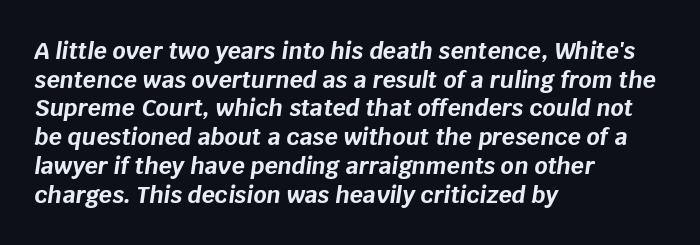
Q: Is the text bold? A: Yes.
Q: Is the text italic (slanted)? A: Yes, it leans right by about 8 degrees.
Q: Is the text underlined? A: No.
Q: How is the paragraph aligned? A: Left-aligned.
Q: Is the spacing between letters normal or unusually wide? A: Normal.
Q: Is the spacing between lines tight, normal or loose? A: Normal.
